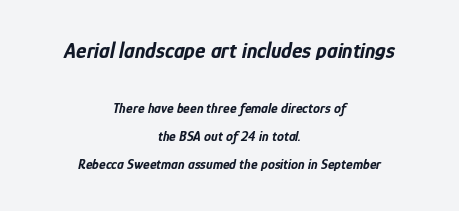
Descender tails drop into unmarked territory. Tracking value appears to be zero — textbook default spacing. Chunky letters — that's bold for sure. An italicized treatment has been applied to the whole sample. Interline gaps are noticeably wide in this sample.
